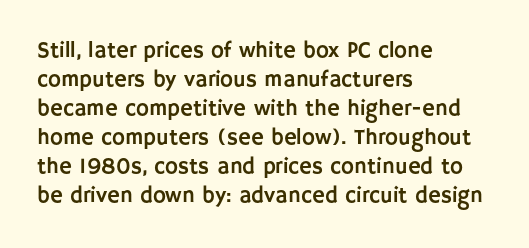
{"italic": "no", "underline": "no", "align": "left", "line_spacing": "normal", "line_spacing_ratio": 1.32, "letter_spacing": "normal", "letter_spacing_em": 0.0, "glyph_px": 22}
